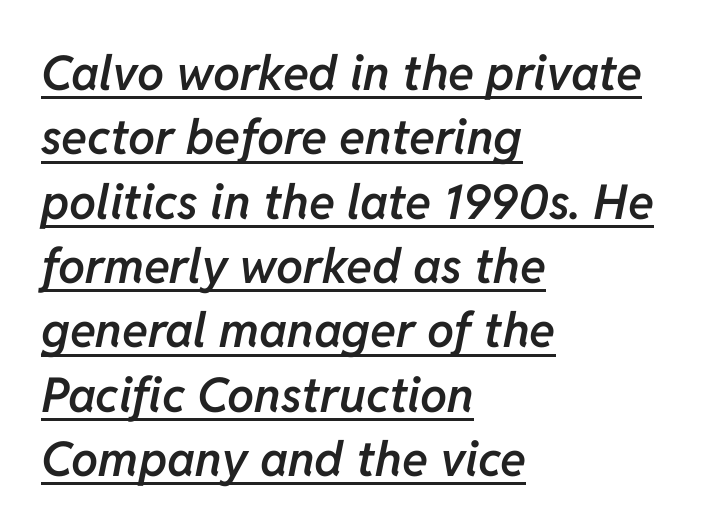
The image shows 48 px semibold type, italic (leaning right); set left-aligned, normal line spacing (1.34x), normal letter spacing, underlined; low stroke contrast and a medium x-height.
